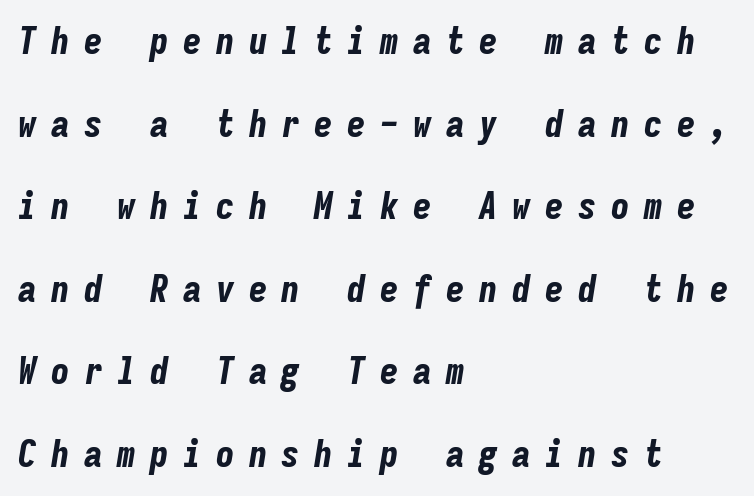
The face used here is monospaced, like something from a code editor. Left-aligned paragraph, ragged on the right. The gap between lines stays unmarked. Does the weight exceed regular? Yes, all the way to bold. Display-style spreading of the glyphs; the letterfit is very open.
